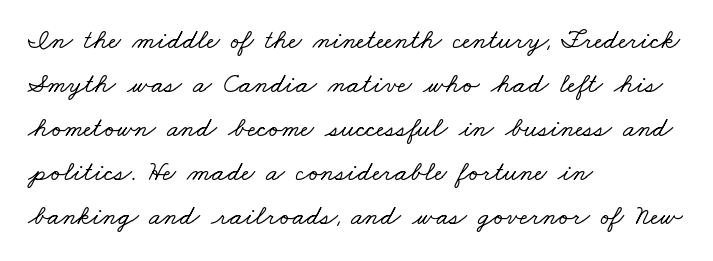
The image shows 28 px wide serif type; set left-aligned, normal line spacing (1.57x), normal letter spacing, not underlined; low stroke contrast and a small x-height.
